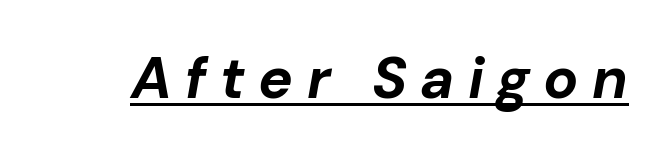
The image shows 58 px bold type, italic (leaning right); set unusually wide letter spacing (+0.23 em), underlined; low stroke contrast and a medium x-height.
